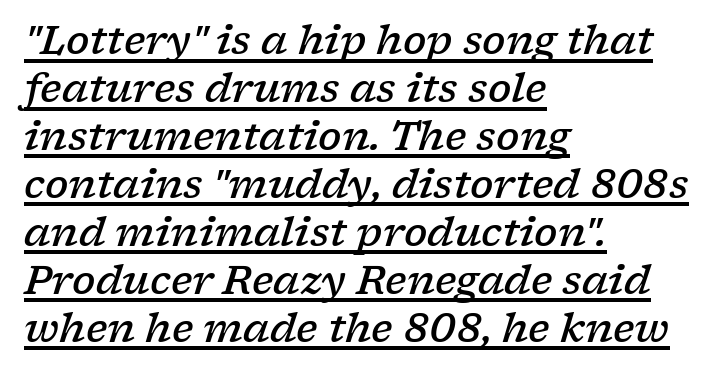
Q: Is the text bold? A: Semi-bold.
Q: Is the text italic (slanted)? A: Yes, it leans right by about 17 degrees.
Q: Is the typeface a serif or a sans-serif typeface? A: Serif.
Q: Is the text underlined? A: Yes.
Q: How is the paragraph aligned? A: Left-aligned.
Q: Is the spacing between letters normal or unusually wide? A: Normal.
Q: Width (condensed, normal, or wide)? A: Wide.
Q: Stroke contrast? A: Low.
Q: x-height? A: Medium.
Q: Monospaced? A: No.
